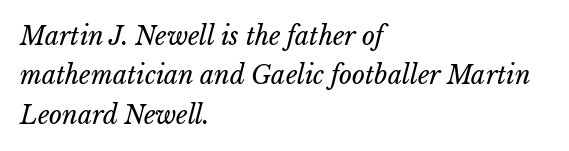
{"bold": "no", "underline": "no", "align": "left", "line_spacing": "normal", "line_spacing_ratio": 1.58, "letter_spacing": "normal", "letter_spacing_em": 0.0, "glyph_px": 25}
